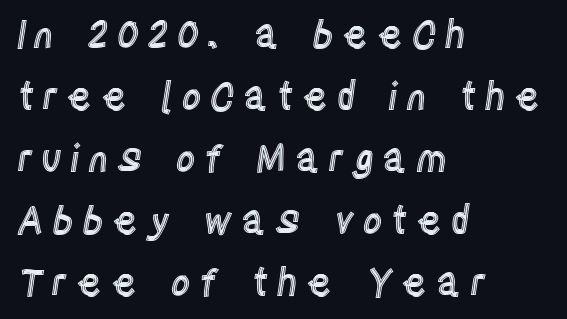
Character widths vary here, with narrow letters taking less room than wide ones. Compared with a centered layout, this one pins lines to the left instead. Does the leading feel generous? No, just average.
